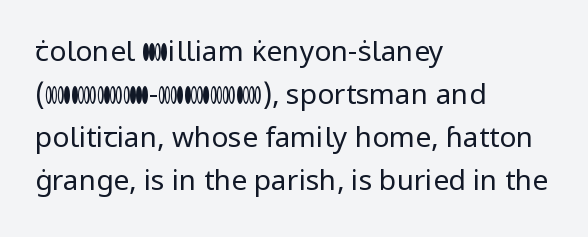
The image shows 28 px regular-weight sans-serif type, upright; set left-aligned, normal line spacing (1.53x), normal letter spacing, not underlined; low stroke contrast and a medium x-height.
